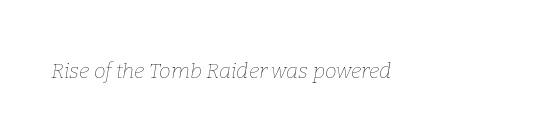
The image shows 21 px text type, italic (leaning right); set normal letter spacing, not underlined.
